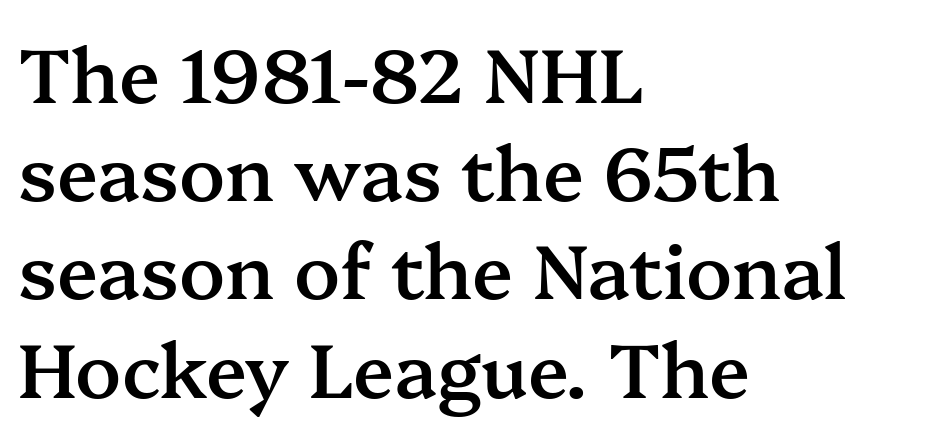
{"serif": "yes", "italic": "no", "bold": "semi", "weight": "semibold", "width": "normal", "stroke_contrast": "medium", "x_height": "medium", "monospaced": "no", "underline": "no", "align": "left", "line_spacing": "normal", "line_spacing_ratio": 1.31, "letter_spacing": "normal", "letter_spacing_em": 0.0, "glyph_px": 75}
